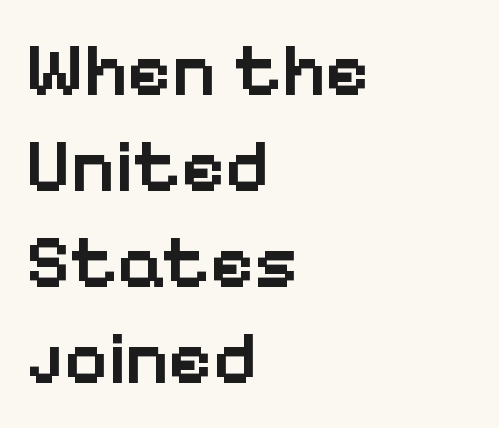
The image shows 75 px semibold sans-serif type, upright; set left-aligned, normal line spacing (1.28x), normal letter spacing, not underlined; low stroke contrast and a medium x-height.
